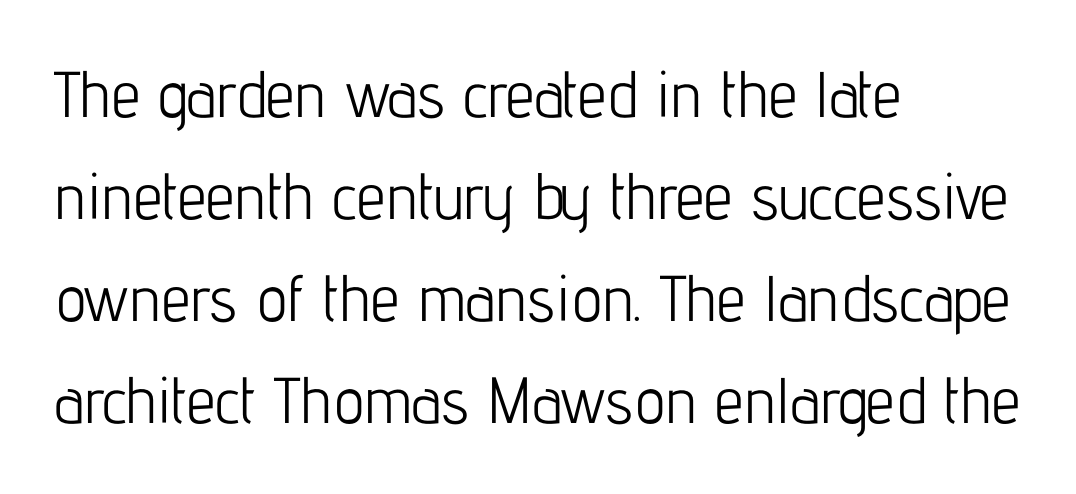
Q: Is the text bold? A: No.
Q: Is the text italic (slanted)? A: No, it is upright.
Q: Is the typeface a serif or a sans-serif typeface? A: Sans-serif.
Q: Is the text underlined? A: No.
Q: How is the paragraph aligned? A: Left-aligned.
Q: Is the spacing between letters normal or unusually wide? A: Normal.
Q: Is the spacing between lines tight, normal or loose? A: Normal.
Q: Width (condensed, normal, or wide)? A: Condensed.
Q: Stroke contrast? A: Low.
Q: x-height? A: Medium.
Q: Monospaced? A: No.
